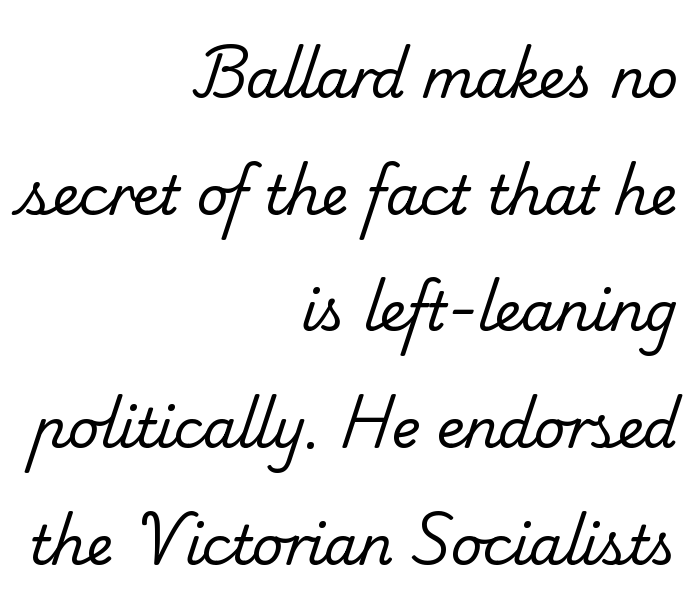
No extra ink here — the face is not bold. The typesetter chose a ragged-left arrangement here. Observe the ordinary spacing: letters are neighbours, not strangers. Each row of text sits above clean, open space.
